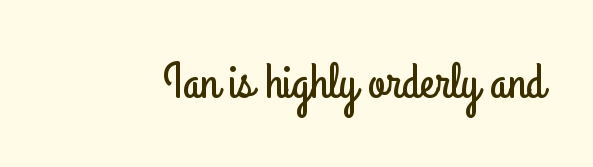
{"serif": "no", "width": "condensed", "stroke_contrast": "low", "x_height": "small", "monospaced": "no", "underline": "no", "letter_spacing": "normal", "letter_spacing_em": 0.0, "glyph_px": 50}
